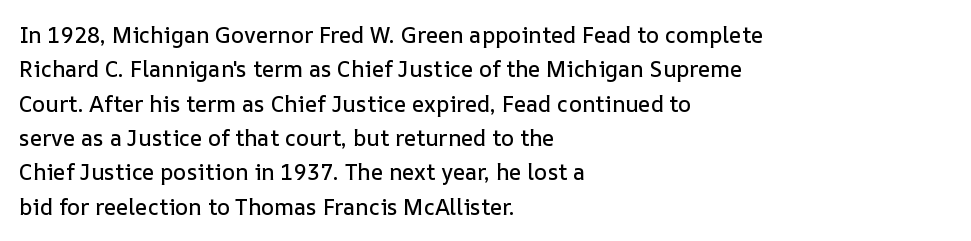
Q: Is the text italic (slanted)? A: No, it is upright.
Q: Is the text underlined? A: No.
Q: How is the paragraph aligned? A: Left-aligned.
Q: Is the spacing between letters normal or unusually wide? A: Normal.
Q: Is the spacing between lines tight, normal or loose? A: Normal.
